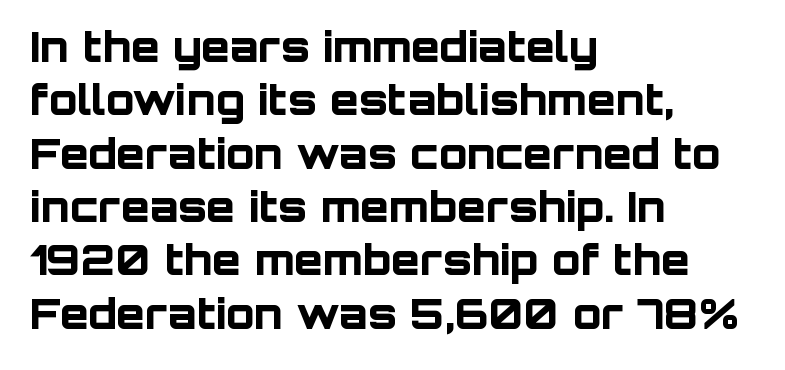
The zone under the glyphs is completely vacant. The letters stand upright; this is a roman face. Heft: maximum for text — a bold. The passage shown has conventional tracking throughout. The setting favours the left margin, as ordinary paragraphs usually do. Examine the stroke ends and you'll find no serifs.
